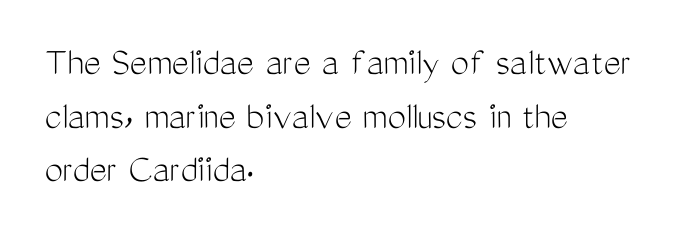
{"serif": "no", "italic": "no", "bold": "no", "weight": "light", "width": "condensed", "stroke_contrast": "medium", "x_height": "medium", "monospaced": "no", "underline": "no", "align": "left", "line_spacing": "normal", "line_spacing_ratio": 1.31, "letter_spacing": "normal", "letter_spacing_em": 0.0, "glyph_px": 41}
